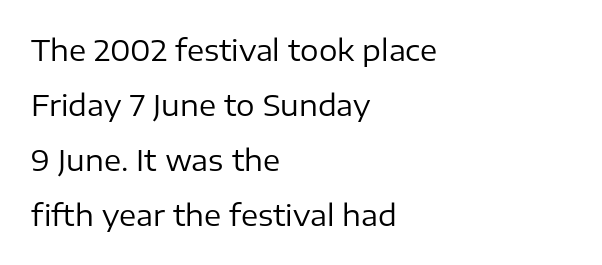
The image shows 29 px regular-weight sans-serif type, upright; set left-aligned, loose line spacing (1.9x), normal letter spacing, not underlined; low stroke contrast and a medium x-height.
